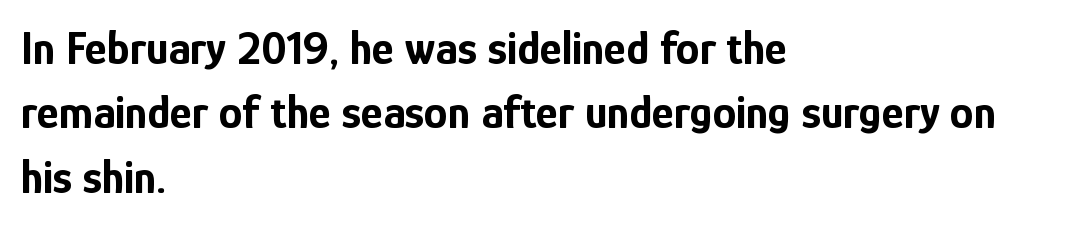
Students, this is bold: see how much ink each stroke carries. Quick note: interline space is typical. Glyph-to-glyph distance matches everyday printed text. Short and long lines alike share a common starting point at left. Observe the absence of serifs on each vertical stroke in this sample.
